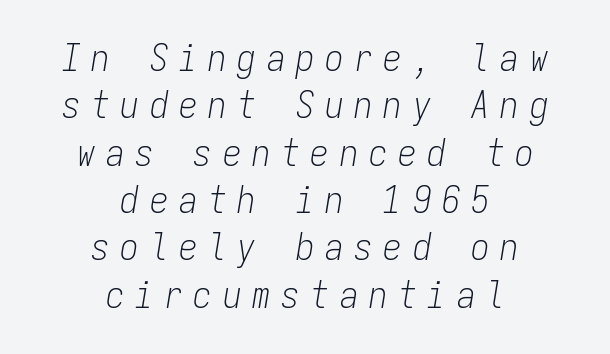
A typesetter would mark this as italic. Counters stay open thanks to moderate or lighter strokes. Only glyphs here, with clear space below each row. The letters are spread apart with noticeably loose tracking.
